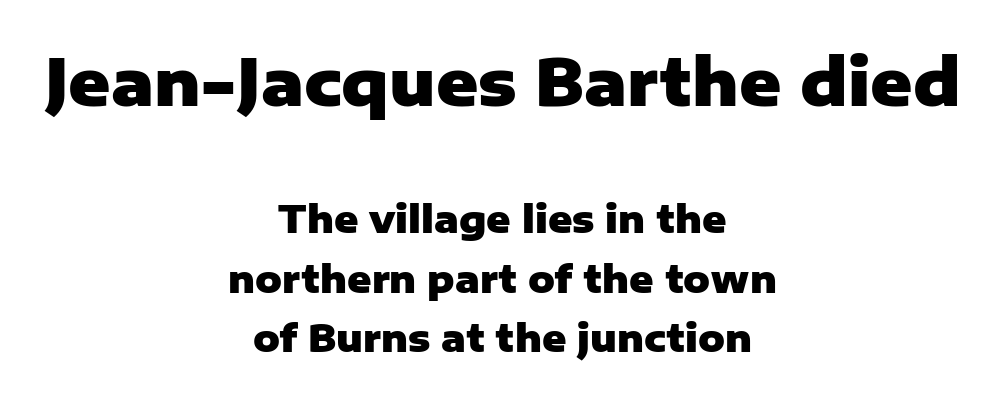
The image shows 64 px heavy sans-serif type, upright; set centered, normal line spacing (1.61x), normal letter spacing, not underlined; the first (top) block is 1.73x larger; low stroke contrast and a medium x-height.
